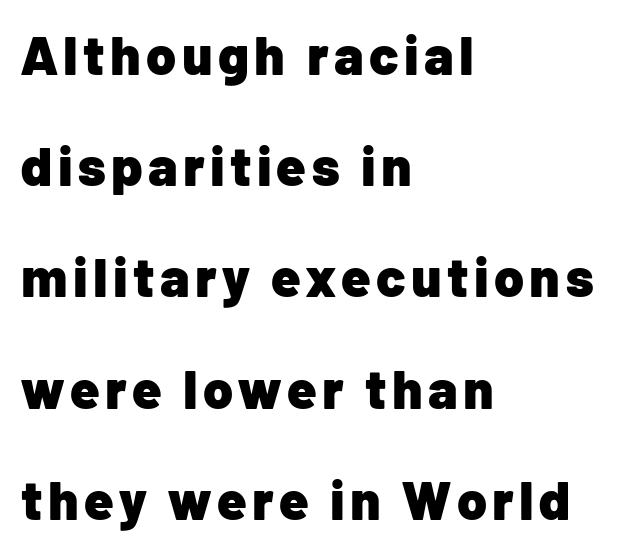
Each glyph is drawn with heavy, bold strokes. If you drew a line through each stem, it would be perfectly vertical. The space between consecutive lines is lavish. This sample uses a sans-serif face.
